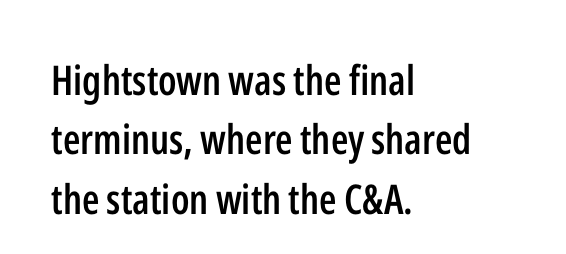
Q: Is the text bold? A: Semi-bold.
Q: Is the text italic (slanted)? A: No, it is upright.
Q: Is the typeface a serif or a sans-serif typeface? A: Sans-serif.
Q: Is the text underlined? A: No.
Q: How is the paragraph aligned? A: Left-aligned.
Q: Is the spacing between letters normal or unusually wide? A: Normal.
Q: Is the spacing between lines tight, normal or loose? A: Normal.
Q: Width (condensed, normal, or wide)? A: Condensed.
Q: Stroke contrast? A: Low.
Q: x-height? A: Medium.
Q: Monospaced? A: No.
